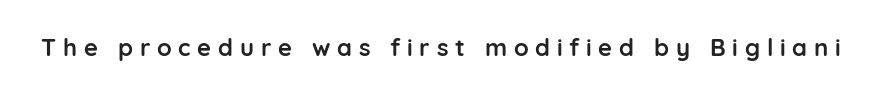
Q: Is the text bold? A: Yes.
Q: Is the text italic (slanted)? A: No, it is upright.
Q: Is the text underlined? A: No.
Q: Is the spacing between letters normal or unusually wide? A: Unusually wide.
